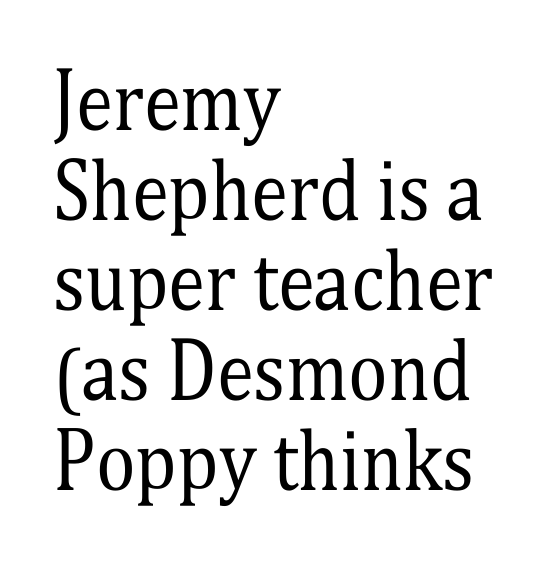
Q: Is the text bold? A: No.
Q: Is the text italic (slanted)? A: No, it is upright.
Q: Is the typeface a serif or a sans-serif typeface? A: Serif.
Q: Is the text underlined? A: No.
Q: How is the paragraph aligned? A: Left-aligned.
Q: Is the spacing between letters normal or unusually wide? A: Normal.
Q: Width (condensed, normal, or wide)? A: Condensed.
Q: Stroke contrast? A: Medium.
Q: x-height? A: Medium.
Q: Monospaced? A: No.
